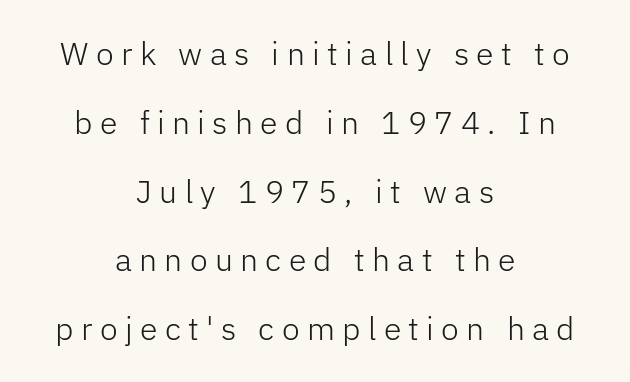
{"serif": "no", "italic": "no", "bold": "no", "weight": "light", "width": "normal", "stroke_contrast": "low", "x_height": "medium", "monospaced": "no", "underline": "no", "align": "center", "line_spacing": "loose", "line_spacing_ratio": 2.15, "letter_spacing": "wide", "letter_spacing_em": 0.23, "glyph_px": 32}
